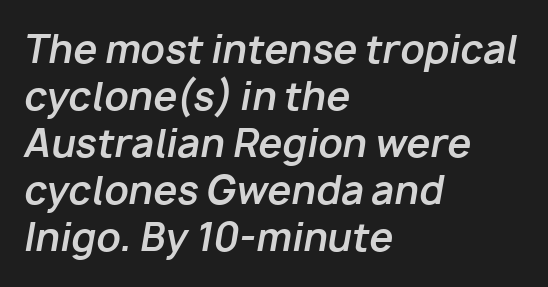
Q: Is the text bold? A: Yes.
Q: Is the text italic (slanted)? A: Yes, it leans right by about 10 degrees.
Q: Is the text underlined? A: No.
Q: How is the paragraph aligned? A: Left-aligned.
Q: Is the spacing between letters normal or unusually wide? A: Normal.
Q: Width (condensed, normal, or wide)? A: Normal.
Q: Stroke contrast? A: Low.
Q: x-height? A: Medium.
Q: Monospaced? A: No.
